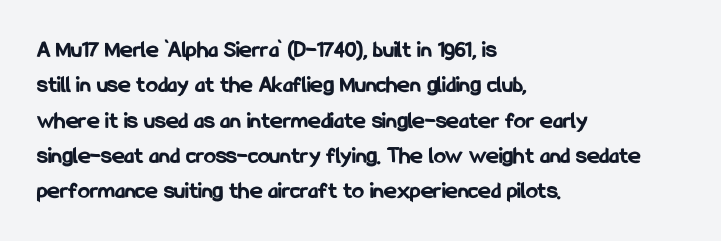
The baseline area is clear. Rendered with straight, roman letterforms. The face used here has the dense, thick strokes of a bold. One-word summary of the alignment: left.
